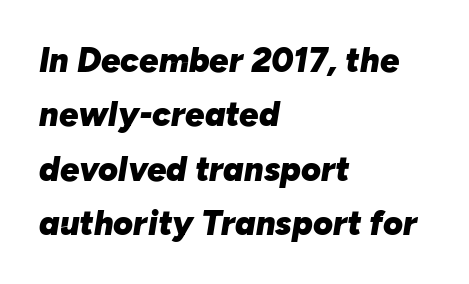
The image shows 34 px heavy type, italic (leaning right); set left-aligned, normal line spacing (1.6x), normal letter spacing, not underlined; low stroke contrast and a medium x-height.
